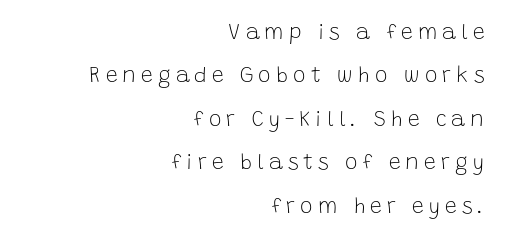
{"italic": "no", "bold": "no", "underline": "no", "align": "right", "line_spacing": "loose", "line_spacing_ratio": 2.07, "letter_spacing": "wide", "letter_spacing_em": 0.24, "glyph_px": 21}
